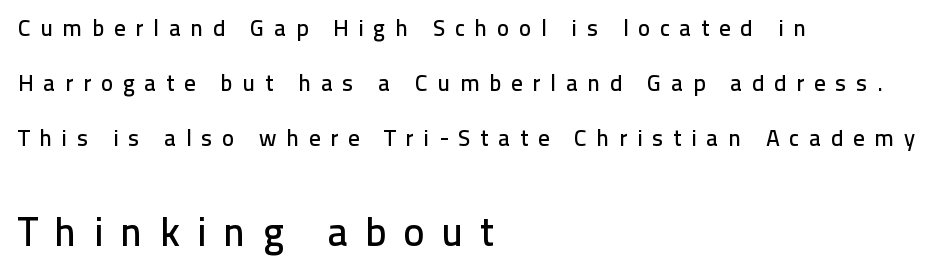
Honestly, the rows look like they've been pulled way apart. Quick note: not italic, upright. Is this a fixed-width face? No — the glyphs have proportional, varying widths. The ragged edge is on the right, which tells us the setting is flush left.
